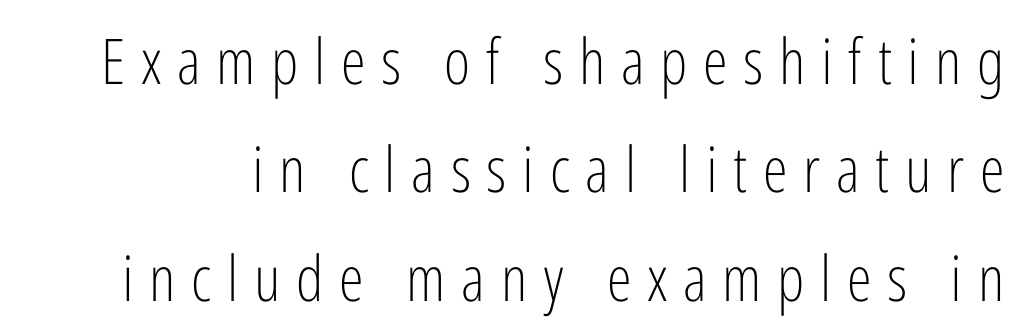
{"serif": "no", "italic": "no", "bold": "no", "weight": "light", "width": "condensed", "stroke_contrast": "low", "x_height": "medium", "monospaced": "no", "underline": "no", "line_spacing_ratio": 1.72, "letter_spacing": "wide", "letter_spacing_em": 0.25, "glyph_px": 63}
